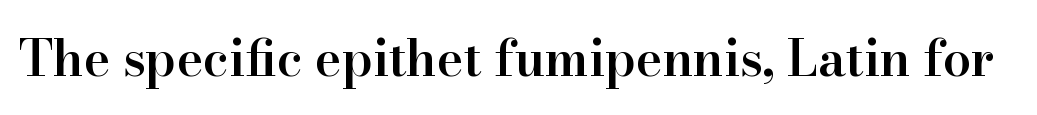
Just letters on the line, the space beneath them empty. The type family on display is of the serif kind. Character widths vary here, with narrow letters taking less room than wide ones. Students, note that the glyphs here touch the page at normal intervals. On the weight axis this lands at semibold, roughly 600.
